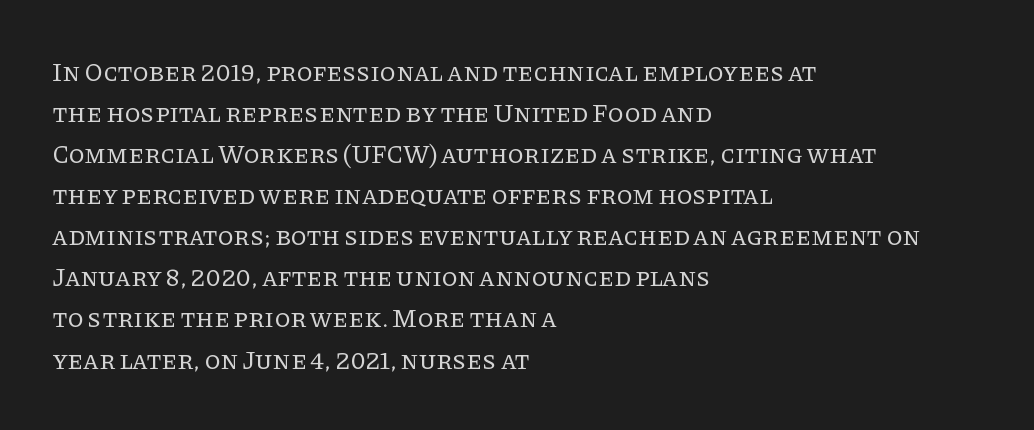
{"italic": "no", "bold": "no", "underline": "no", "align": "left", "line_spacing": "normal", "line_spacing_ratio": 1.58, "letter_spacing": "normal", "letter_spacing_em": 0.0, "glyph_px": 26}
